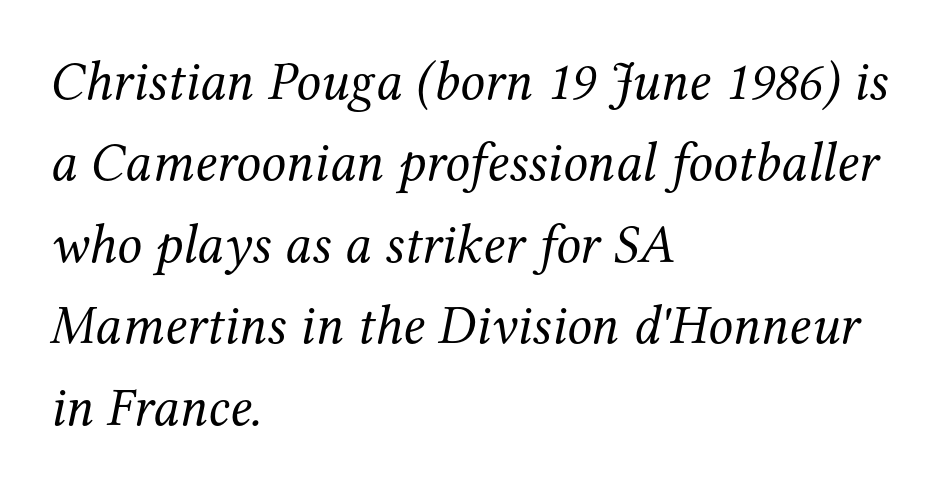
The image shows 55 px regular-weight serif type, italic (leaning right); set left-aligned, normal line spacing (1.48x), normal letter spacing, not underlined; medium stroke contrast and a medium x-height.
